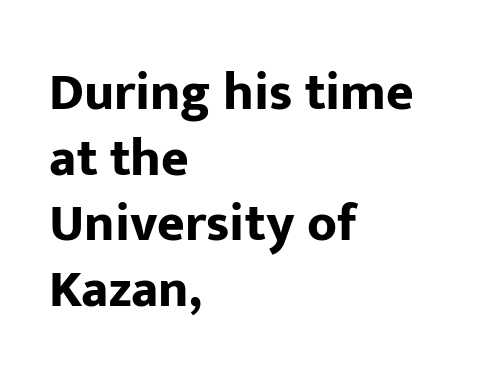
The image shows 53 px bold sans-serif type, upright; set left-aligned, line spacing 1.24x, normal letter spacing, not underlined; low stroke contrast and a medium x-height.
